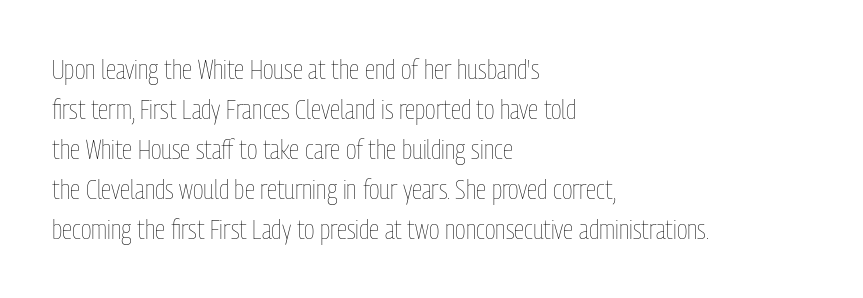
The image shows 27 px text type, upright; set left-aligned, normal line spacing (1.48x), normal letter spacing, not underlined.
